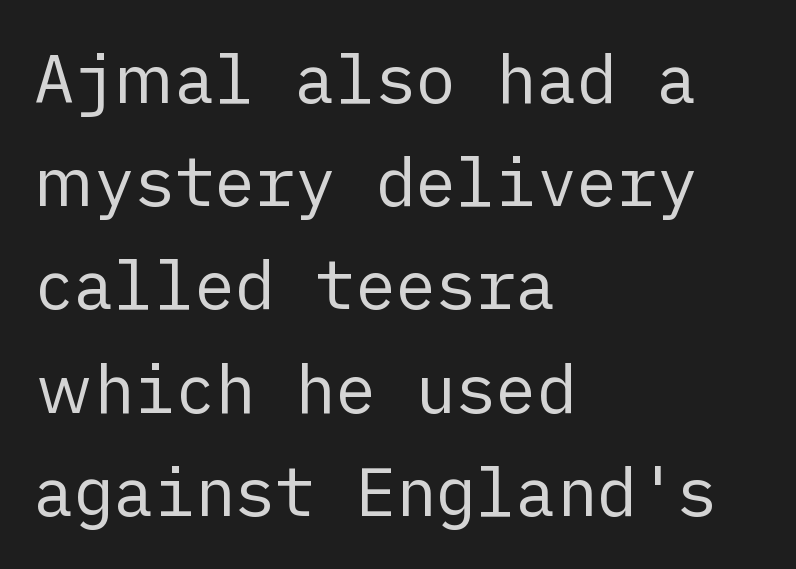
{"serif": "no", "italic": "no", "bold": "no", "weight": "regular", "width": "normal", "stroke_contrast": "low", "x_height": "medium", "underline": "no", "align": "left", "line_spacing": "normal", "line_spacing_ratio": 1.54, "letter_spacing": "normal", "letter_spacing_em": 0.0, "glyph_px": 67}
